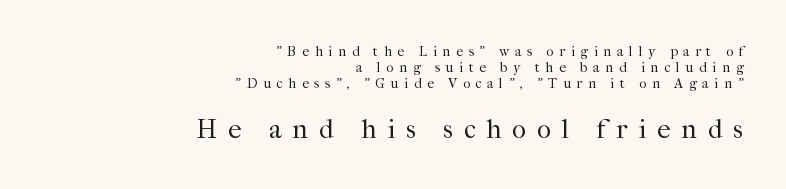
Q: Is the text bold? A: No.
Q: Is the text italic (slanted)? A: No, it is upright.
Q: Is the text underlined? A: No.
Q: How is the paragraph aligned? A: Right-aligned.
Q: Is the spacing between letters normal or unusually wide? A: Unusually wide.
Q: Which block of text is set in a larger size, the first (top) or the second (bottom)? A: The second (bottom) one.
